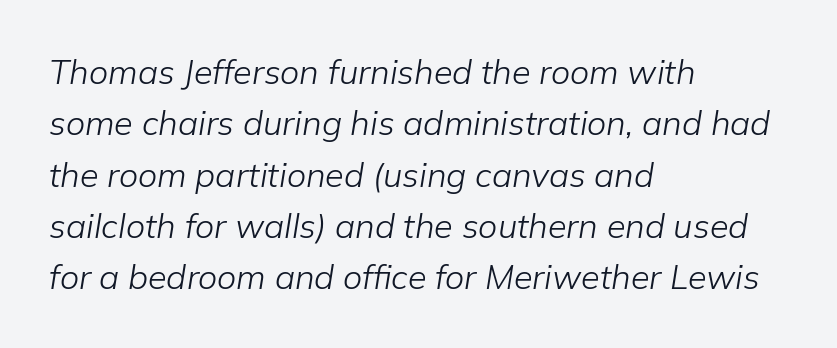
Q: Is the text bold? A: No.
Q: Is the text italic (slanted)? A: Yes, it leans right by about 9 degrees.
Q: Is the text underlined? A: No.
Q: How is the paragraph aligned? A: Left-aligned.
Q: Is the spacing between letters normal or unusually wide? A: Normal.
Q: Is the spacing between lines tight, normal or loose? A: Normal.
Q: Width (condensed, normal, or wide)? A: Normal.
Q: Stroke contrast? A: Low.
Q: x-height? A: Medium.
Q: Monospaced? A: No.
